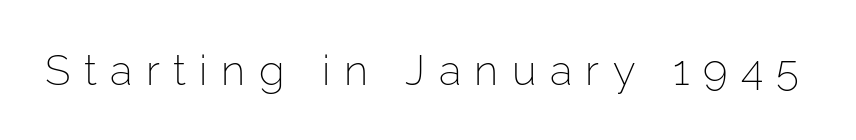
The image shows 42 px light sans-serif type, upright; set unusually wide letter spacing (+0.32 em), not underlined; low stroke contrast and a medium x-height.
